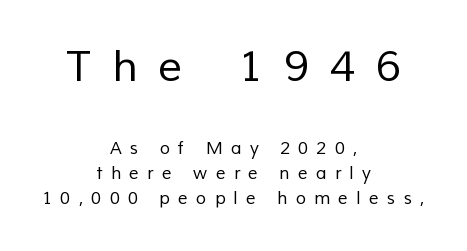
The image shows 43 px regular-weight sans-serif type; set centered, normal line spacing (1.48x), unusually wide letter spacing (+0.49 em), not underlined; the first (top) block is 2.53x larger; low stroke contrast and a medium x-height.
